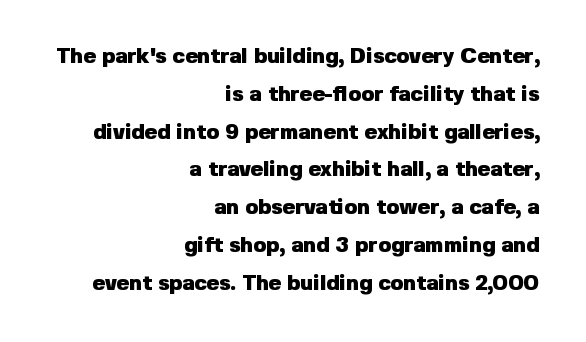
Beneath every word, the page is bare. This is heavy type, rendered in bold. Alignment: flush right. The letters sit at their default tracking, neither squeezed nor spread. Posture: vertical.
